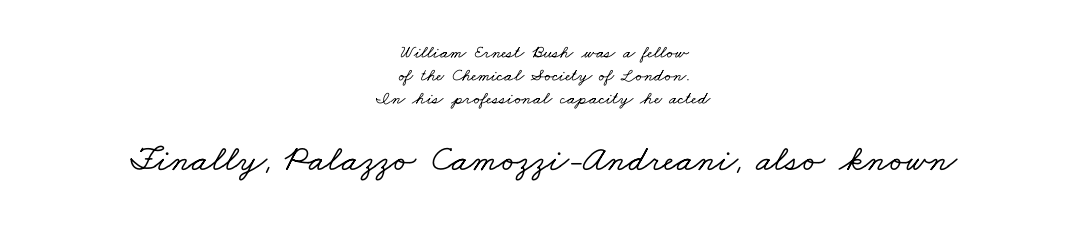
Q: Is the typeface a serif or a sans-serif typeface? A: Serif.
Q: Is the text underlined? A: No.
Q: How is the paragraph aligned? A: Centered.
Q: Is the spacing between letters normal or unusually wide? A: Normal.
Q: Is the spacing between lines tight, normal or loose? A: Normal.
Q: Which block of text is set in a larger size, the first (top) or the second (bottom)? A: The second (bottom) one.
Q: Width (condensed, normal, or wide)? A: Wide.
Q: Stroke contrast? A: Low.
Q: x-height? A: Small.
Q: Monospaced? A: No.
